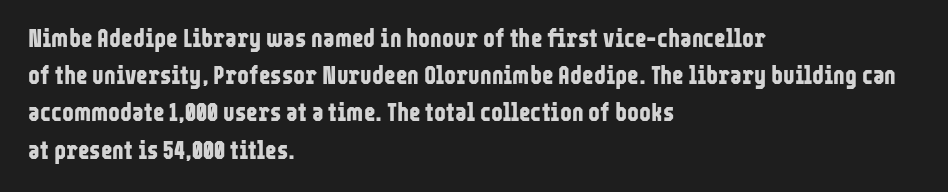
Italic: no, the glyphs are upright roman. Weight: bold. A typesetter would call this zero additional tracking. Does the copy run flush right? No — it runs flush left. In terms of leading, this rendering sits right in the middle. Quick note: underline off.
